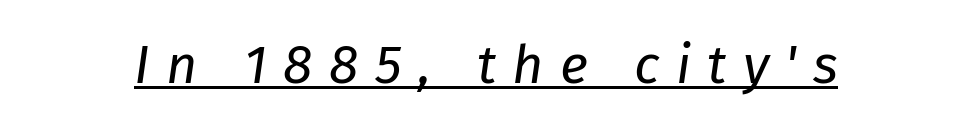
The image shows 54 px regular-weight type, italic (leaning right); set unusually wide letter spacing (+0.3 em), underlined; low stroke contrast and a medium x-height.
